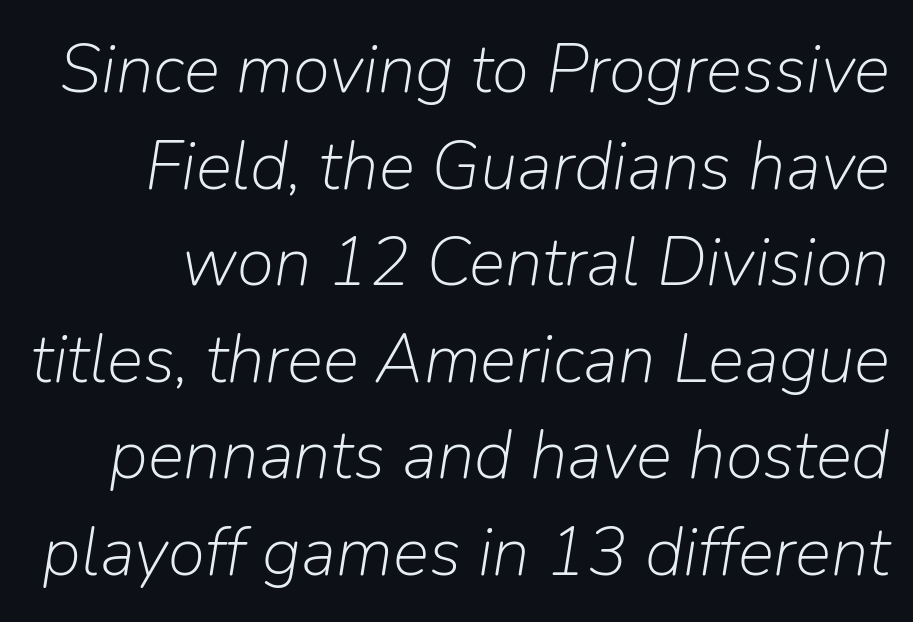
Q: Is the text bold? A: No.
Q: Is the text italic (slanted)? A: Yes, it leans right by about 9 degrees.
Q: Is the text underlined? A: No.
Q: Is the spacing between letters normal or unusually wide? A: Normal.
Q: Is the spacing between lines tight, normal or loose? A: Normal.
Q: Width (condensed, normal, or wide)? A: Normal.
Q: Stroke contrast? A: Low.
Q: x-height? A: Medium.
Q: Monospaced? A: No.
